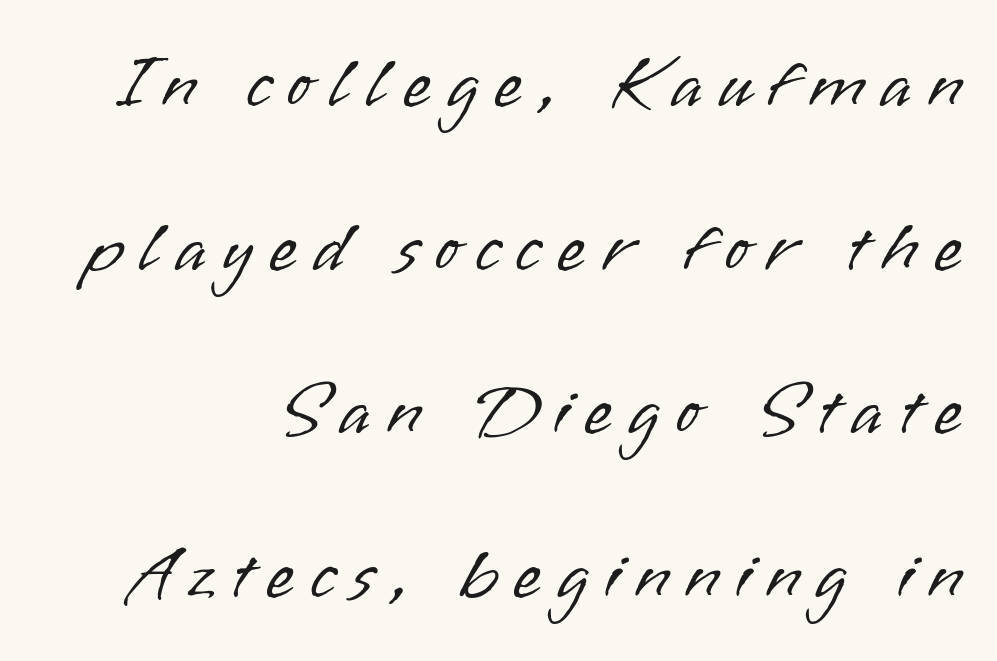
The weight tops out at a normal text grade. The rendering inserts visible extra space after every character. A typesetter would call this leading open, well beyond the default. Type without underlining. Typographically, this falls in the sans-serif category.
